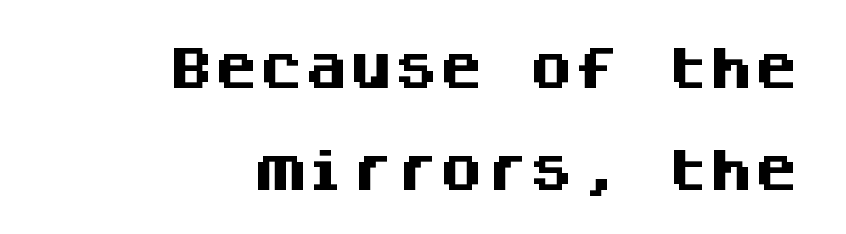
Looks like terminal output: every glyph gets an equal slot. Alignment: flush right. A typesetter would mark this as roman, not italic. Caption: bold face, heavy strokes.
